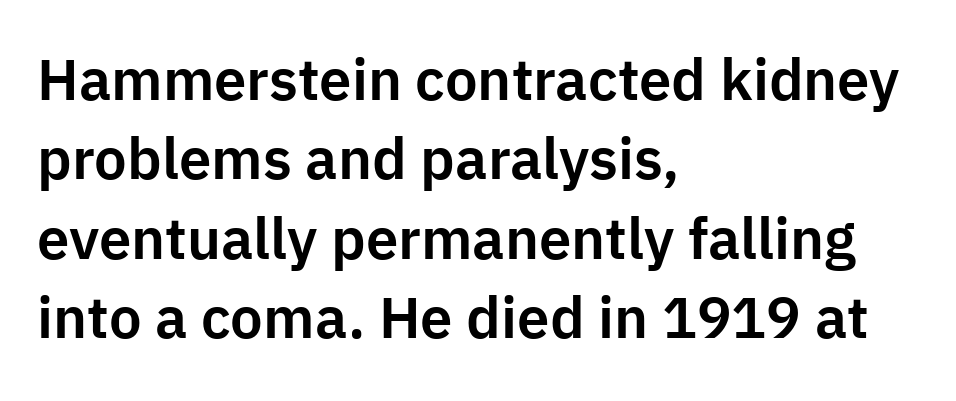
{"serif": "no", "italic": "no", "width": "normal", "stroke_contrast": "low", "x_height": "medium", "monospaced": "no", "underline": "no", "align": "left", "line_spacing": "normal", "line_spacing_ratio": 1.37, "letter_spacing": "normal", "letter_spacing_em": 0.0, "glyph_px": 58}
